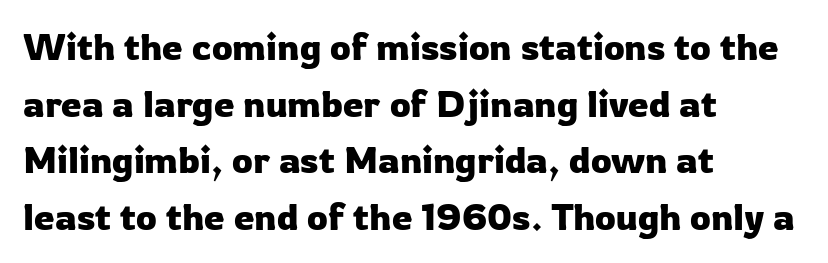
{"serif": "no", "italic": "no", "width": "normal", "stroke_contrast": "low", "x_height": "medium", "monospaced": "no", "underline": "no", "align": "left", "line_spacing": "normal", "line_spacing_ratio": 1.53, "letter_spacing": "normal", "letter_spacing_em": 0.0, "glyph_px": 37}
